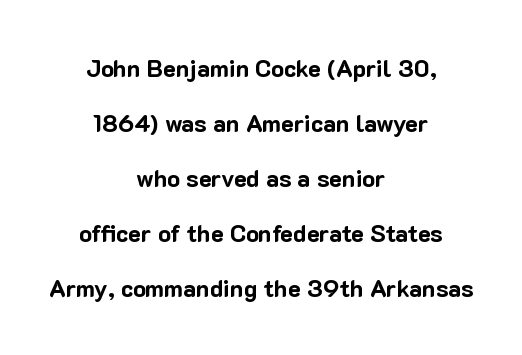
{"italic": "no", "bold": "yes", "underline": "no", "align": "center", "line_spacing": "loose", "line_spacing_ratio": 2.29, "letter_spacing": "normal", "letter_spacing_em": 0.0, "glyph_px": 24}
